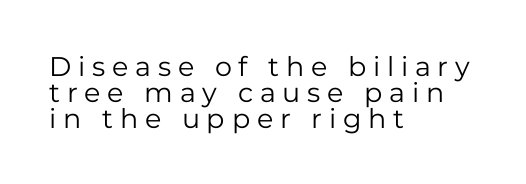
Q: Is the text bold? A: No.
Q: Is the text italic (slanted)? A: No, it is upright.
Q: Is the text underlined? A: No.
Q: How is the paragraph aligned? A: Left-aligned.
Q: Is the spacing between letters normal or unusually wide? A: Unusually wide.
Q: Is the spacing between lines tight, normal or loose? A: Tight.
